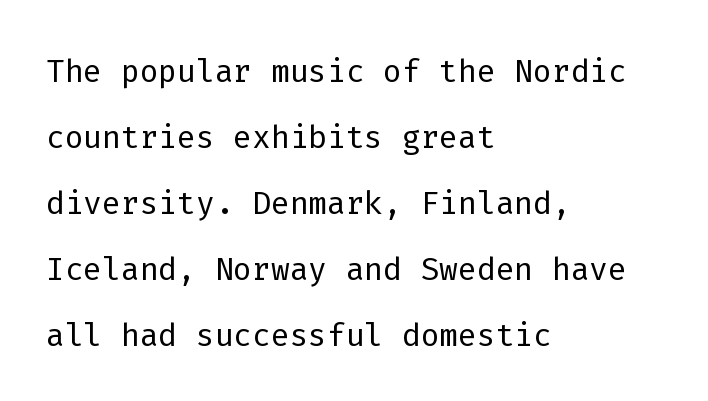
Q: Is the text bold? A: No.
Q: Is the text italic (slanted)? A: No, it is upright.
Q: Is the typeface a serif or a sans-serif typeface? A: Sans-serif.
Q: Is the text underlined? A: No.
Q: How is the paragraph aligned? A: Left-aligned.
Q: Is the spacing between letters normal or unusually wide? A: Normal.
Q: Is the spacing between lines tight, normal or loose? A: Normal.
Q: Width (condensed, normal, or wide)? A: Normal.
Q: Stroke contrast? A: Low.
Q: x-height? A: Medium.
Q: Monospaced? A: Yes.
